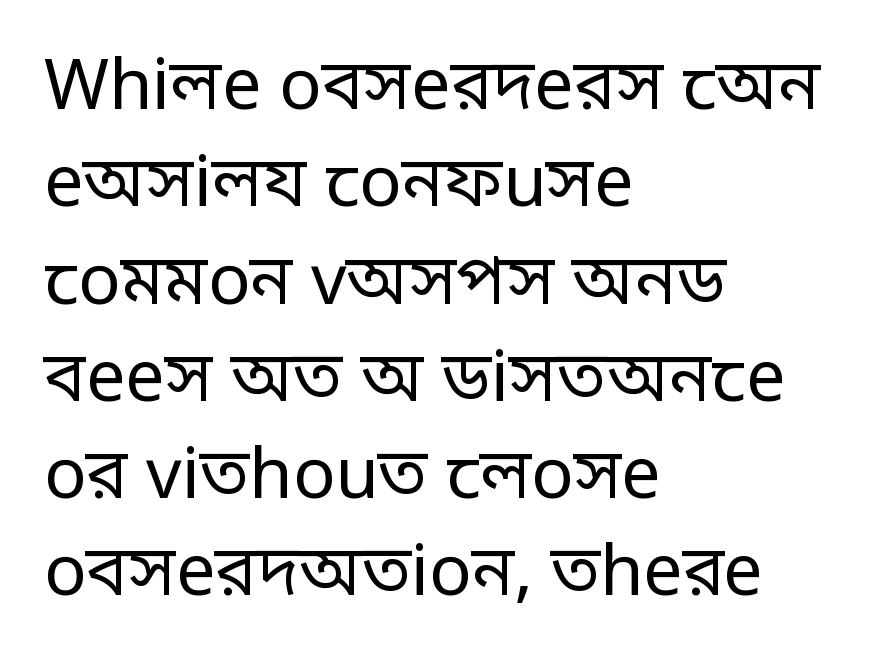
Q: Is the text bold? A: No.
Q: Is the text italic (slanted)? A: No, it is upright.
Q: Is the typeface a serif or a sans-serif typeface? A: Sans-serif.
Q: Is the text underlined? A: No.
Q: How is the paragraph aligned? A: Left-aligned.
Q: Is the spacing between letters normal or unusually wide? A: Normal.
Q: Is the spacing between lines tight, normal or loose? A: Normal.
Q: Width (condensed, normal, or wide)? A: Condensed.
Q: Stroke contrast? A: Low.
Q: Monospaced? A: No.
